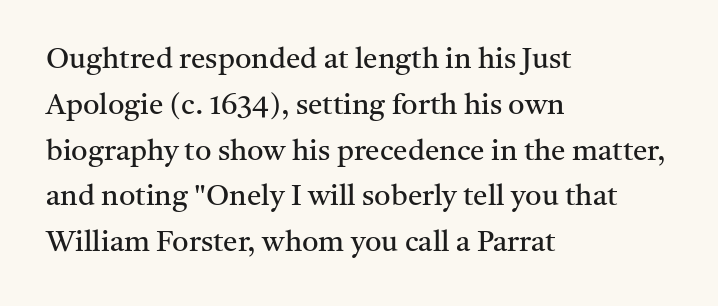
{"serif": "yes", "italic": "no", "bold": "no", "weight": "regular", "width": "normal", "stroke_contrast": "medium", "x_height": "medium", "monospaced": "no", "underline": "no", "align": "left", "line_spacing": "normal", "line_spacing_ratio": 1.58, "letter_spacing": "normal", "letter_spacing_em": 0.0, "glyph_px": 29}
